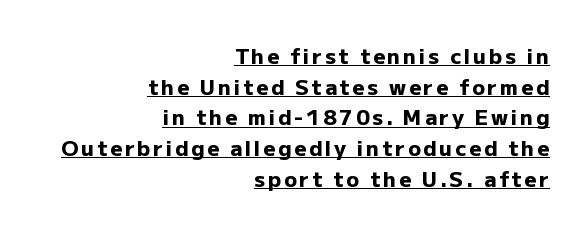
The image shows 21 px bold type, upright; set right-aligned, normal line spacing (1.46x), underlined.
